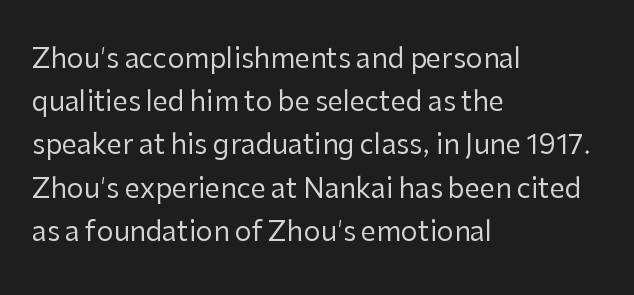
Q: Is the text bold? A: No.
Q: Is the text italic (slanted)? A: No, it is upright.
Q: Is the text underlined? A: No.
Q: How is the paragraph aligned? A: Left-aligned.
Q: Is the spacing between letters normal or unusually wide? A: Normal.
Q: Is the spacing between lines tight, normal or loose? A: Normal.
